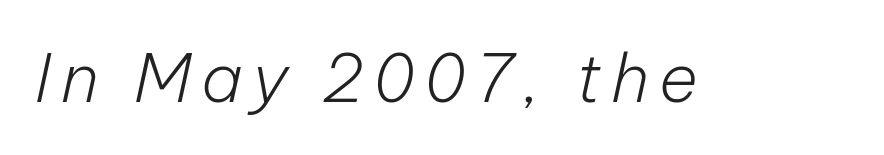
Q: Is the text bold? A: No.
Q: Is the text italic (slanted)? A: Yes, it leans right by about 12 degrees.
Q: Is the text underlined? A: No.
Q: Width (condensed, normal, or wide)? A: Normal.
Q: Stroke contrast? A: Low.
Q: x-height? A: Medium.
Q: Monospaced? A: No.
